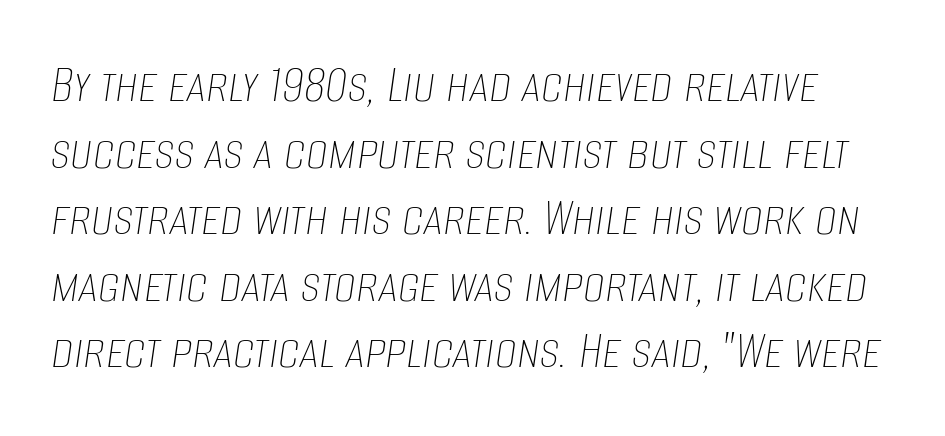
The image shows 55 px thin, condensed type, italic (leaning right); set line spacing 1.21x, normal letter spacing, not underlined; low stroke contrast and a large x-height.
